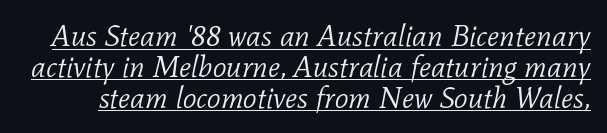
The image shows 30 px light serif type, italic (leaning right); set tight line spacing (1.03x), normal letter spacing, underlined; low stroke contrast and a medium x-height.
